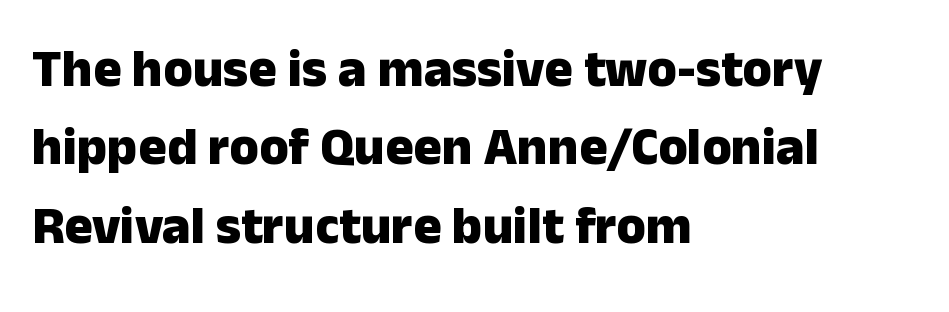
The image shows 53 px heavy sans-serif type, upright; set left-aligned, normal line spacing (1.48x), normal letter spacing, not underlined; low stroke contrast and a medium x-height.
